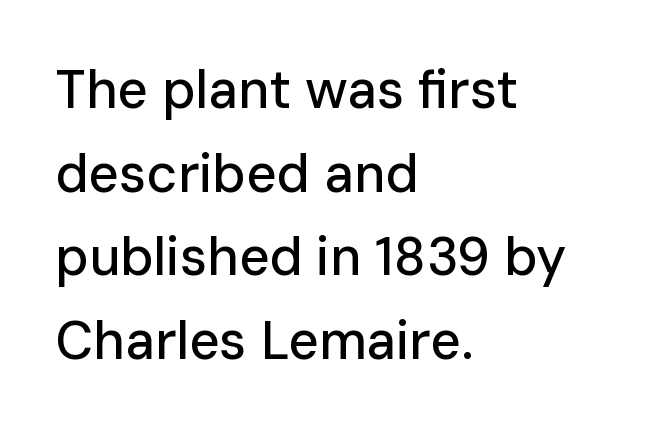
The line texture is even and compact thanks to regular tracking. The lines are quadded left. The lettering holds an erect, upright posture throughout. Regarding leading, the lines here are spaced in the standard way. These lines are rendered in a variable-pitch font.
